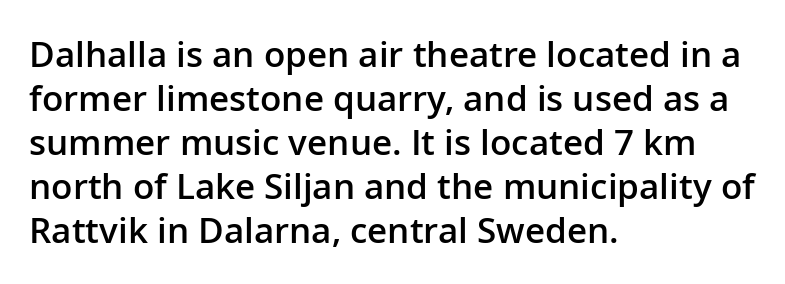
The face used here is a semibold: visibly heavier than regular, lighter than bold. Vertical strokes here are truly vertical. The rendering shows plain stroke endings on the letterforms — a sans-serif design. Regarding leading, the lines here are spaced in the standard way. The face used here is proportionally spaced, like ordinary book or web type.
